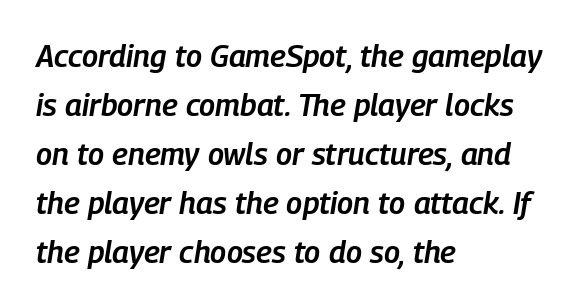
Q: Is the text bold? A: Semi-bold.
Q: Is the text italic (slanted)? A: Yes, it leans right by about 9 degrees.
Q: Is the text underlined? A: No.
Q: How is the paragraph aligned? A: Left-aligned.
Q: Is the spacing between letters normal or unusually wide? A: Normal.
Q: Is the spacing between lines tight, normal or loose? A: Normal.
Q: Width (condensed, normal, or wide)? A: Condensed.
Q: Stroke contrast? A: Low.
Q: x-height? A: Medium.
Q: Monospaced? A: No.
